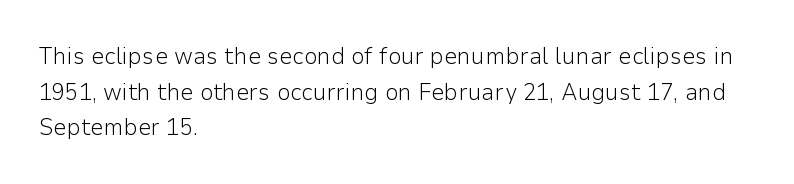
No italicization has been applied; the sample stays upright. Each line starts at the same left margin while the right side varies. Weight: regular or lighter. Compared with typical paragraphs, the rows here are spaced about the same. No extra tracking has been applied to these lines. Any mark beneath the type? The region is blank.
